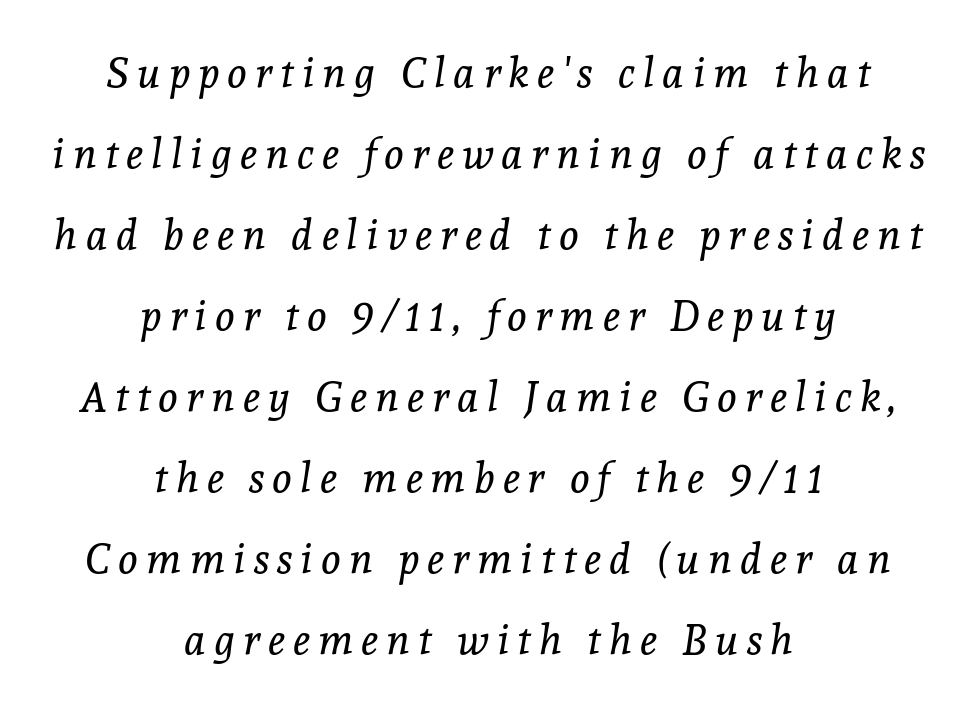
The image shows 42 px regular-weight serif type, italic (leaning right); set centered, loose line spacing (1.93x), not underlined; a medium x-height.
